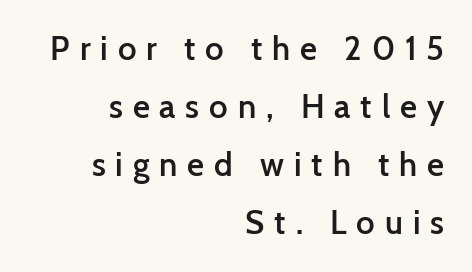
The image shows 33 px semibold sans-serif type, upright; set right-aligned, line spacing 1.76x, unusually wide letter spacing (+0.3 em), not underlined; low stroke contrast and a medium x-height.
